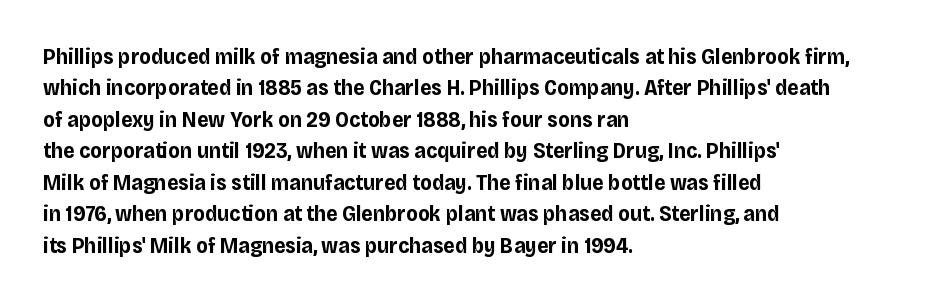
Q: Is the text bold? A: Yes.
Q: Is the text italic (slanted)? A: No, it is upright.
Q: Is the text underlined? A: No.
Q: How is the paragraph aligned? A: Left-aligned.
Q: Is the spacing between letters normal or unusually wide? A: Normal.
Q: Is the spacing between lines tight, normal or loose? A: Normal.
